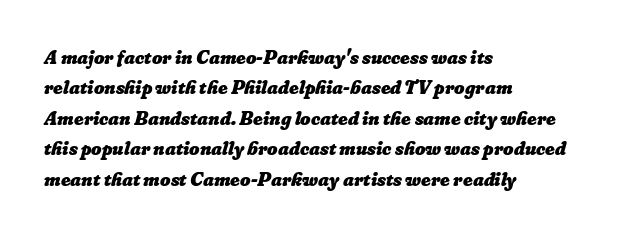
{"bold": "yes", "underline": "no", "align": "left", "line_spacing": "normal", "line_spacing_ratio": 1.52, "letter_spacing": "normal", "letter_spacing_em": 0.0, "glyph_px": 20}
